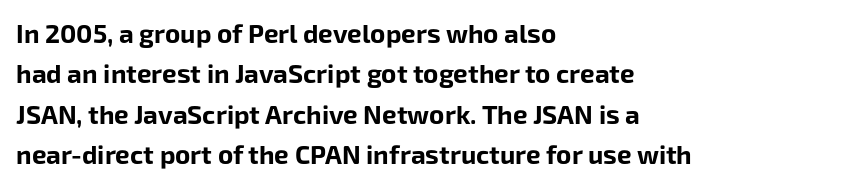
Q: Is the text bold? A: Yes.
Q: Is the text italic (slanted)? A: No, it is upright.
Q: Is the text underlined? A: No.
Q: How is the paragraph aligned? A: Left-aligned.
Q: Is the spacing between letters normal or unusually wide? A: Normal.
Q: Is the spacing between lines tight, normal or loose? A: Normal.
